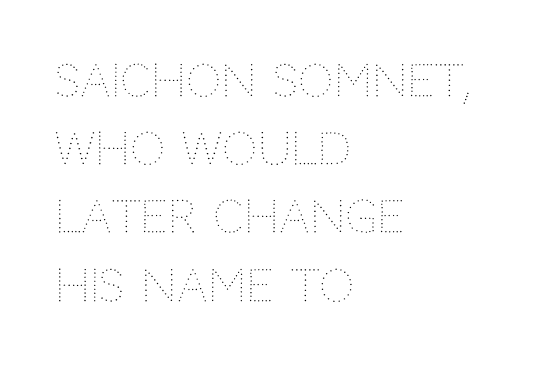
What's the leading like? Ordinary, nothing unusual. The typeface has the unassuming heft of standard copy or less. Anything drawn beneath the words? Only blank space. How are the letters spaced? Ordinarily, with no added tracking. Teacher's note: observe the even left margin — that is flush-left alignment.
